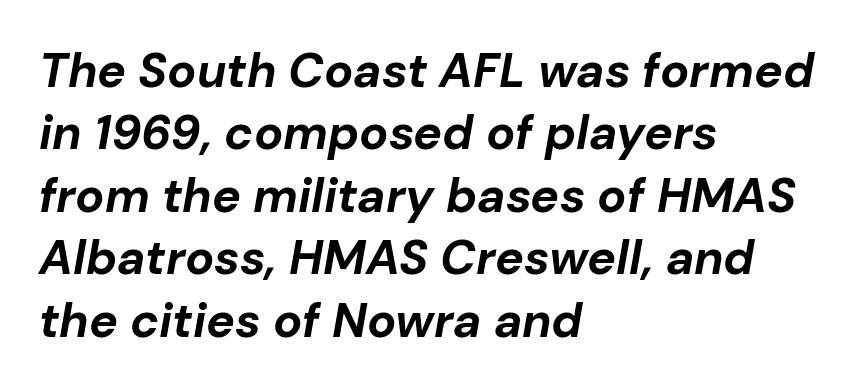
Q: Is the text bold? A: Yes.
Q: Is the text italic (slanted)? A: Yes, it leans right by about 10 degrees.
Q: Is the text underlined? A: No.
Q: How is the paragraph aligned? A: Left-aligned.
Q: Is the spacing between letters normal or unusually wide? A: Normal.
Q: Is the spacing between lines tight, normal or loose? A: Normal.
Q: Width (condensed, normal, or wide)? A: Normal.
Q: Stroke contrast? A: Low.
Q: x-height? A: Medium.
Q: Monospaced? A: No.
